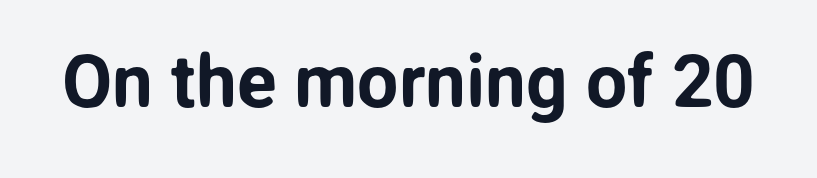
Unlike italic type, these characters show no tilt at all. Unlike a traditional serif, this face leaves its strokes unadorned. Think of a printed novel: that variable character pitch is what you see here. The specimen omits any rule beneath the text block's lines.
